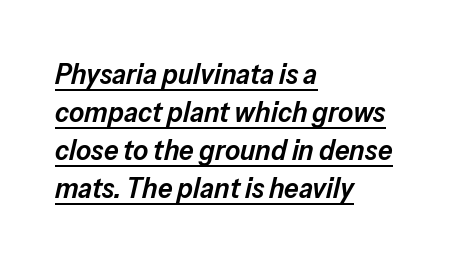
Q: Is the text bold? A: Semi-bold.
Q: Is the text italic (slanted)? A: Yes, it leans right by about 13 degrees.
Q: Is the text underlined? A: Yes.
Q: How is the paragraph aligned? A: Left-aligned.
Q: Is the spacing between letters normal or unusually wide? A: Normal.
Q: Is the spacing between lines tight, normal or loose? A: Normal.
Q: Width (condensed, normal, or wide)? A: Normal.
Q: Stroke contrast? A: Low.
Q: x-height? A: Medium.
Q: Monospaced? A: No.
